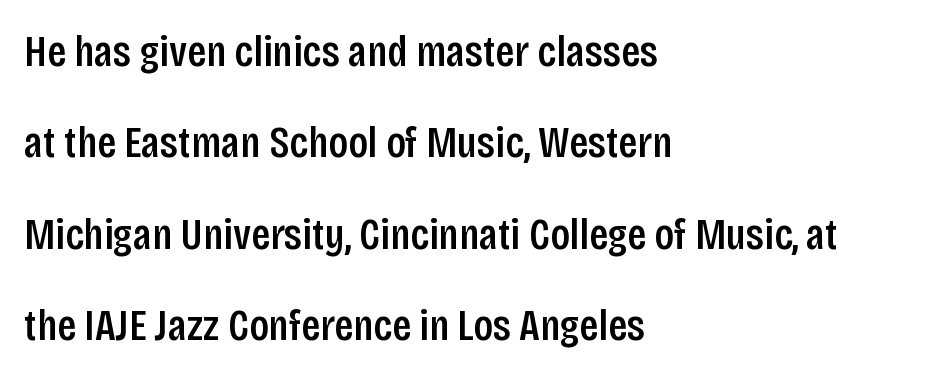
{"serif": "no", "italic": "no", "bold": "semi", "weight": "semibold", "width": "condensed", "stroke_contrast": "low", "x_height": "large", "monospaced": "no", "underline": "no", "align": "left", "line_spacing": "loose", "line_spacing_ratio": 2.03, "letter_spacing": "normal", "letter_spacing_em": 0.0, "glyph_px": 45}
